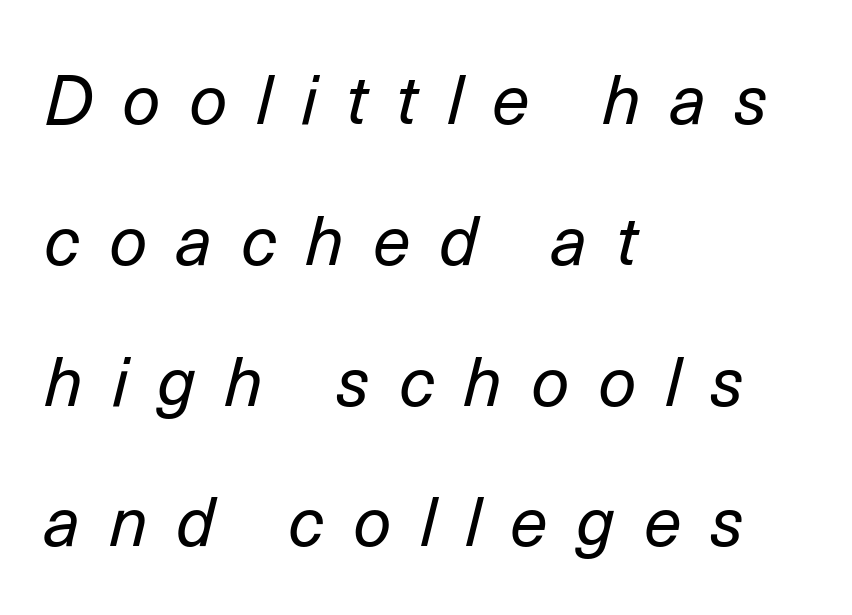
Caption: face not bold, strokes unweighted. The designer dialed line spacing up above the default. Looking at the ascenders, they clearly lean. You could not count columns in this text — the font is proportionally spaced.
